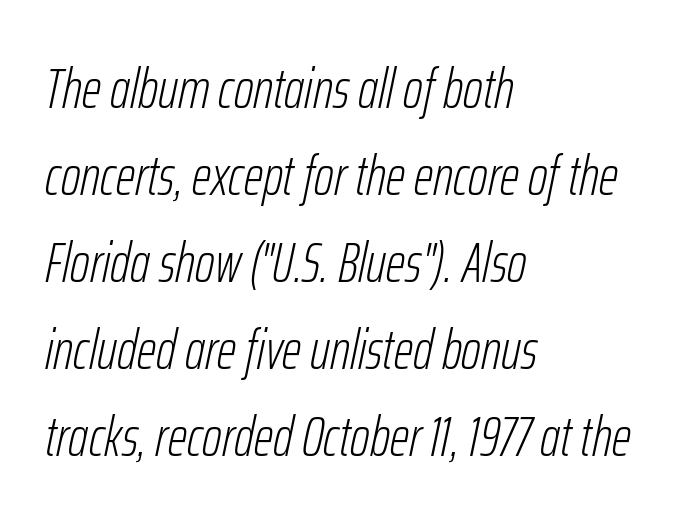
{"italic": "yes", "lean": "right", "slant_degrees": 12, "bold": "no", "weight": "light", "width": "condensed", "stroke_contrast": "low", "x_height": "medium", "monospaced": "no", "underline": "no", "align": "left", "line_spacing": "normal", "line_spacing_ratio": 1.58, "letter_spacing": "normal", "letter_spacing_em": 0.0, "glyph_px": 55}
